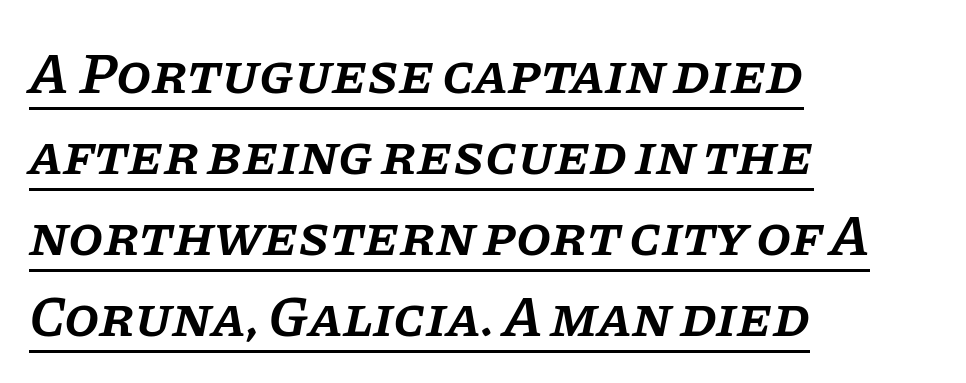
Slant detected: the letters are inclined. Each word holds together tightly as a unit, with standard inter-letter gaps. Set as a demibold, roughly 600 on the weight scale. Each letter's strokes conclude with small projecting serifs. A student would call this left alignment; a typographer would say flush left, rag right. A typesetter would call this proportional, since set widths differ per character.
